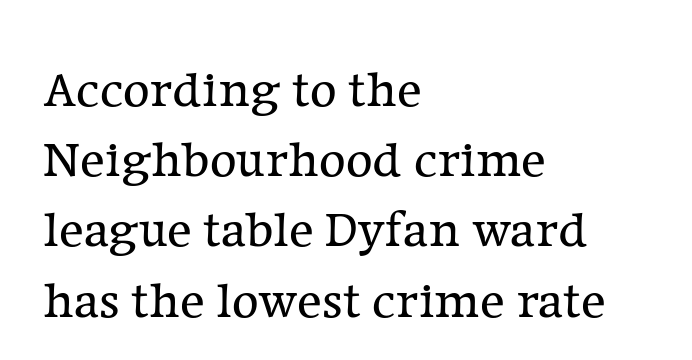
{"serif": "yes", "italic": "no", "bold": "no", "weight": "regular", "width": "normal", "stroke_contrast": "low", "x_height": "medium", "monospaced": "no", "underline": "no", "align": "left", "line_spacing": "normal", "line_spacing_ratio": 1.35, "letter_spacing": "normal", "letter_spacing_em": 0.0, "glyph_px": 52}
